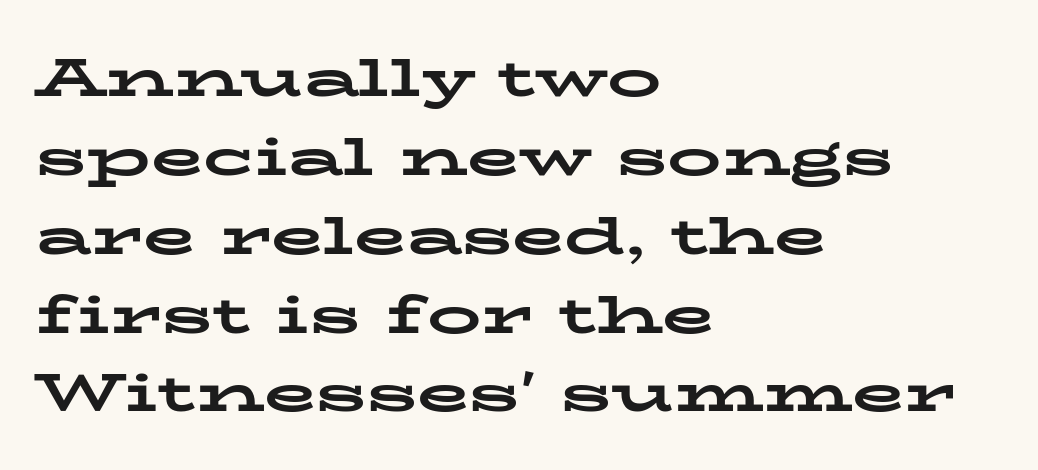
The area under the type is left untouched. These lines sit exactly where default settings would place them. Font category for this specimen: serif. The rag falls on the right side of this text block. Note the varied advance widths — an 'i' is clearly narrower than an 'm'.
